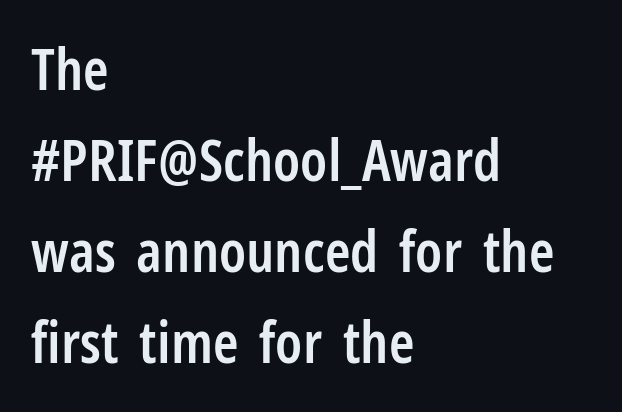
The image shows 58 px semibold, condensed sans-serif type, upright; set left-aligned, normal line spacing (1.57x), normal letter spacing, not underlined; low stroke contrast and a medium x-height.
